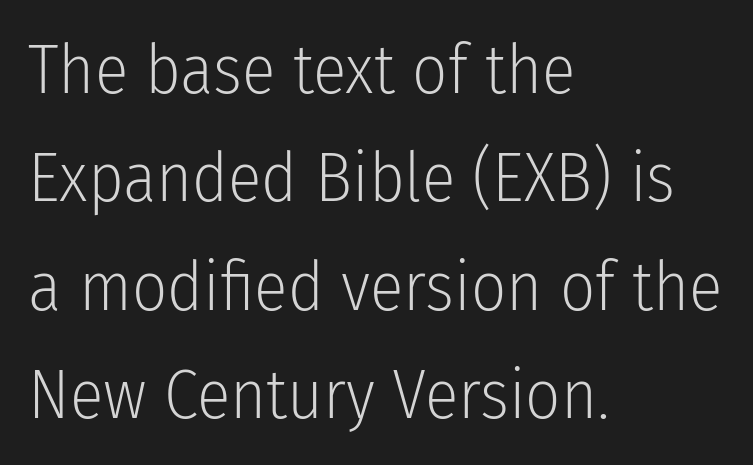
Nothing heavy about these letters — not bold at all. The type is set solid horizontally, with unmodified tracking. The lettering stays uniformly vertical, giving the passage a roman look. The characters display no serif detailing; their extremities are plain.
